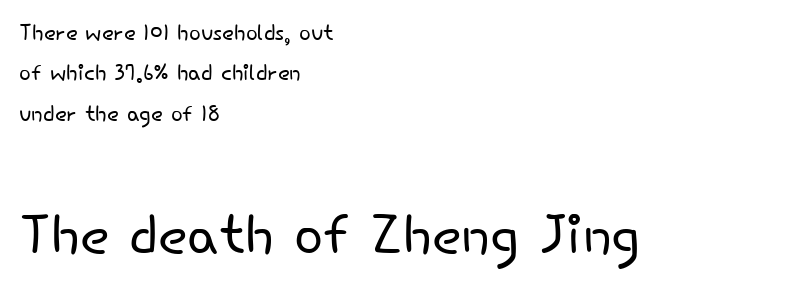
Successive baselines arrive at the customary interval. Character widths vary here, with narrow letters taking less room than wide ones. Inter-character spacing is left at the font's built-in metrics. When letters stand straight like this, we call the style roman or upright. Glance below the letters and you will spot only blank space. The rendering anchors every line to the left-hand side.
